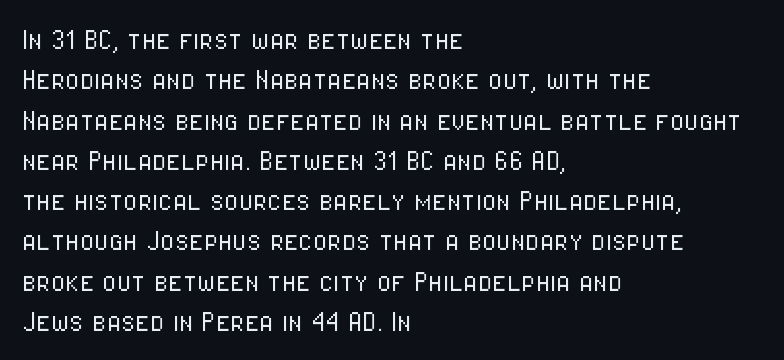
Each letter keeps its own natural width here, so spacing adapts to shape. Each stroke keeps to a modest, everyday thickness or less. Descender tails drop into unmarked territory. These lines were composed using upright roman letters.
